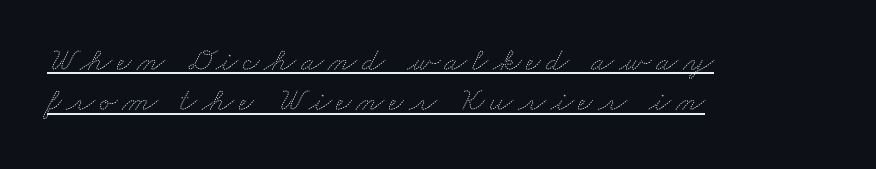
{"bold": "no", "weight": "thin", "width": "wide", "stroke_contrast": "medium", "x_height": "small", "monospaced": "no", "underline": "yes", "align": "left", "line_spacing_ratio": 1.22, "glyph_px": 33}
